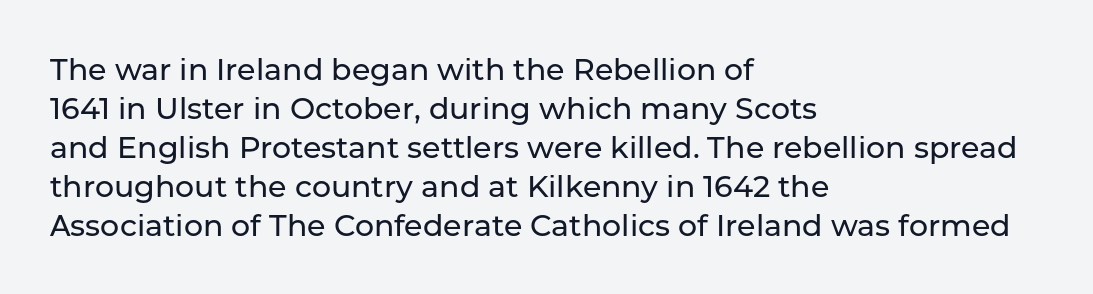
The image shows 30 px sans-serif type, upright; set left-aligned, normal line spacing (1.3x), normal letter spacing, not underlined; low stroke contrast and a medium x-height.
